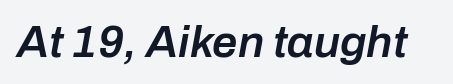
{"italic": "yes", "lean": "right", "slant_degrees": 10, "bold": "semi", "weight": "semibold", "width": "normal", "stroke_contrast": "low", "x_height": "medium", "monospaced": "no", "underline": "no", "letter_spacing": "normal", "letter_spacing_em": 0.0, "glyph_px": 45}
